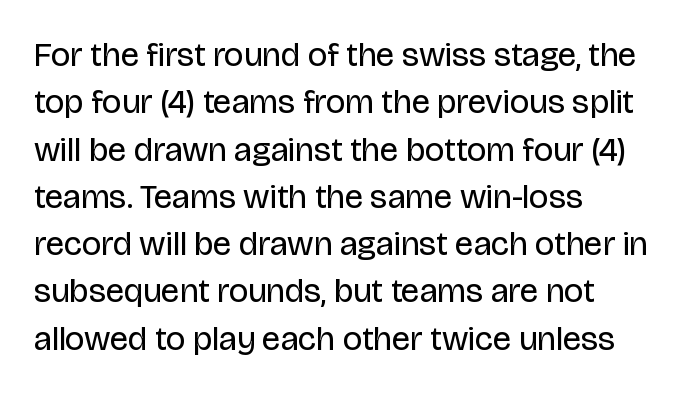
The image shows 34 px regular-weight sans-serif type, upright; set left-aligned, normal line spacing (1.39x), normal letter spacing, not underlined; low stroke contrast and a large x-height.
